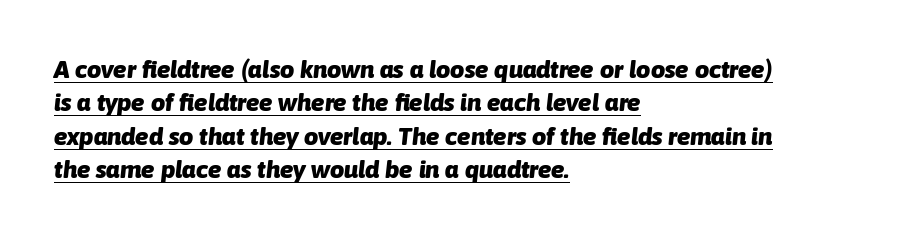
Q: Is the text bold? A: Yes.
Q: Is the text italic (slanted)? A: Yes, it leans right by about 6 degrees.
Q: Is the text underlined? A: Yes.
Q: How is the paragraph aligned? A: Left-aligned.
Q: Is the spacing between letters normal or unusually wide? A: Normal.
Q: Is the spacing between lines tight, normal or loose? A: Normal.
